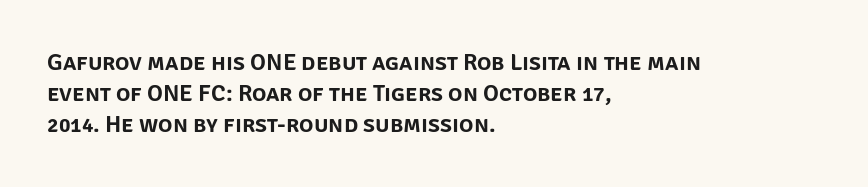
{"italic": "no", "underline": "no", "align": "left", "line_spacing": "normal", "line_spacing_ratio": 1.29, "letter_spacing": "normal", "letter_spacing_em": 0.0, "glyph_px": 24}
